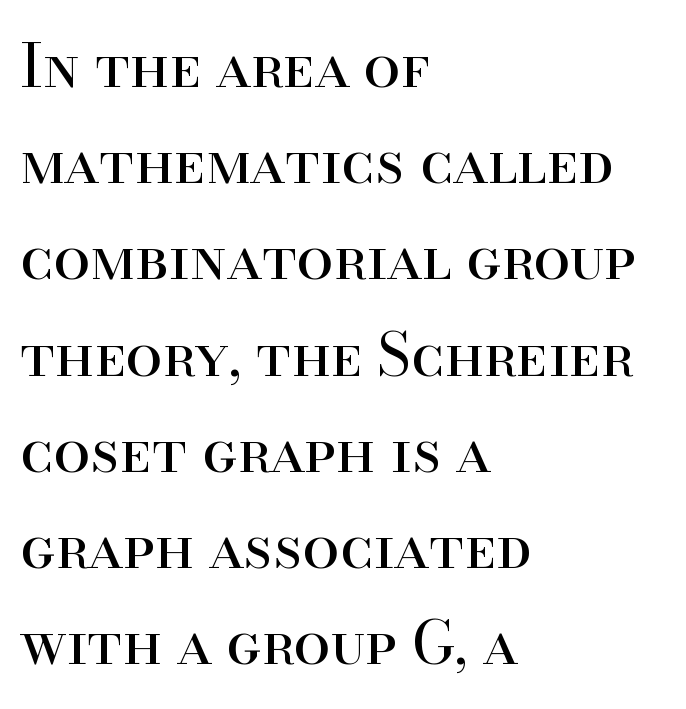
{"serif": "yes", "italic": "no", "bold": "no", "weight": "regular", "width": "normal", "stroke_contrast": "high", "x_height": "small", "monospaced": "no", "underline": "no", "align": "left", "line_spacing": "normal", "line_spacing_ratio": 1.63, "letter_spacing": "normal", "letter_spacing_em": 0.0, "glyph_px": 59}
